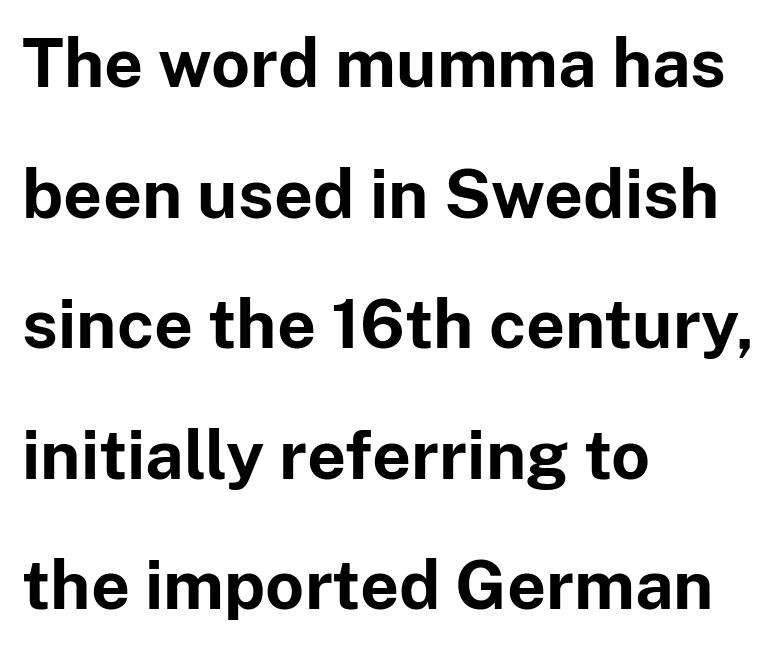
The image shows 68 px bold sans-serif type, upright; set left-aligned, loose line spacing (1.92x), normal letter spacing, not underlined; low stroke contrast and a medium x-height.
